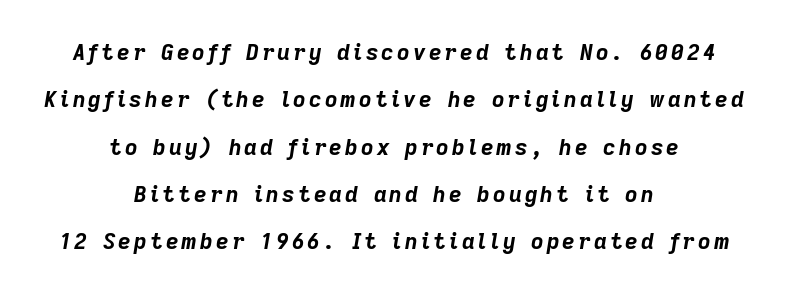
Successive baselines arrive slowly, with a big drop between each. Slanted lettering throughout. The baseline area is clear. The passage is arranged like a title page — every line centered. Heavy-handed strokes throughout: this text is bold.
